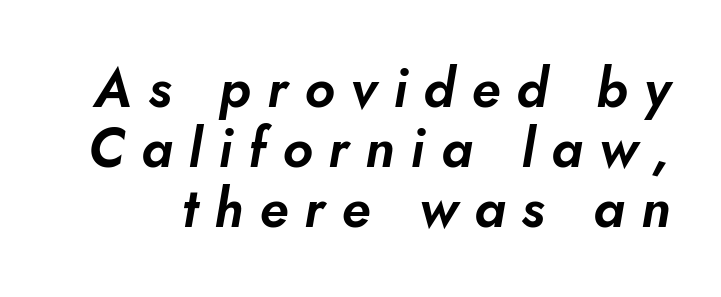
{"italic": "yes", "lean": "right", "slant_degrees": 10, "width": "normal", "stroke_contrast": "low", "x_height": "small", "monospaced": "no", "underline": "no", "line_spacing": "tight", "line_spacing_ratio": 1.11, "letter_spacing": "wide", "letter_spacing_em": 0.3, "glyph_px": 54}
